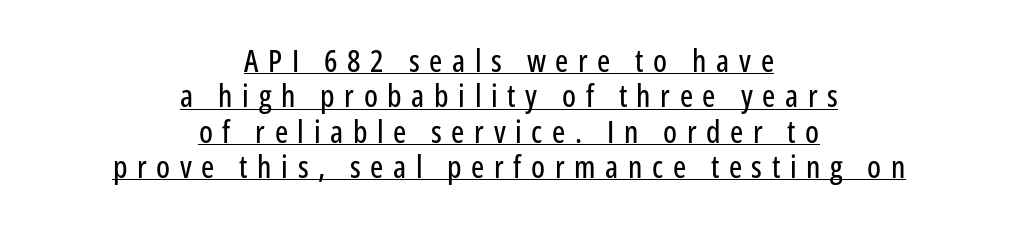
Q: Is the text italic (slanted)? A: No, it is upright.
Q: Is the typeface a serif or a sans-serif typeface? A: Sans-serif.
Q: Is the text underlined? A: Yes.
Q: How is the paragraph aligned? A: Centered.
Q: Is the spacing between letters normal or unusually wide? A: Unusually wide.
Q: Is the spacing between lines tight, normal or loose? A: Tight.
Q: Width (condensed, normal, or wide)? A: Condensed.
Q: Stroke contrast? A: Low.
Q: x-height? A: Medium.
Q: Monospaced? A: No.
